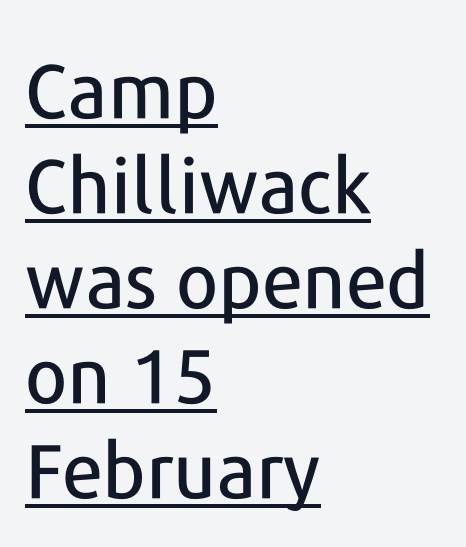
Q: Is the text italic (slanted)? A: No, it is upright.
Q: Is the typeface a serif or a sans-serif typeface? A: Sans-serif.
Q: Is the text underlined? A: Yes.
Q: How is the paragraph aligned? A: Left-aligned.
Q: Is the spacing between letters normal or unusually wide? A: Normal.
Q: Is the spacing between lines tight, normal or loose? A: Normal.
Q: Width (condensed, normal, or wide)? A: Normal.
Q: Stroke contrast? A: Low.
Q: x-height? A: Medium.
Q: Monospaced? A: No.
